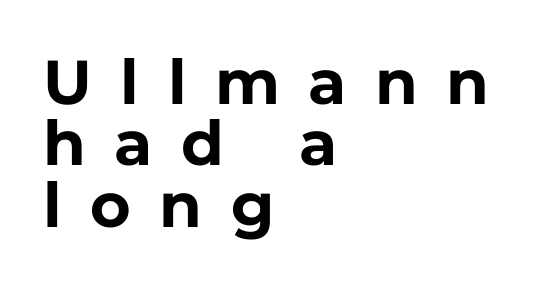
Q: Is the text bold? A: Yes.
Q: Is the text italic (slanted)? A: No, it is upright.
Q: Is the typeface a serif or a sans-serif typeface? A: Sans-serif.
Q: Is the text underlined? A: No.
Q: How is the paragraph aligned? A: Left-aligned.
Q: Is the spacing between letters normal or unusually wide? A: Unusually wide.
Q: Is the spacing between lines tight, normal or loose? A: Tight.
Q: Width (condensed, normal, or wide)? A: Normal.
Q: Stroke contrast? A: Low.
Q: x-height? A: Medium.
Q: Monospaced? A: No.
